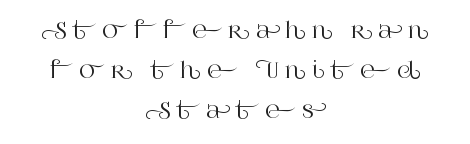
Q: Is the text italic (slanted)? A: No, it is upright.
Q: Is the text underlined? A: No.
Q: How is the paragraph aligned? A: Centered.
Q: Is the spacing between letters normal or unusually wide? A: Unusually wide.
